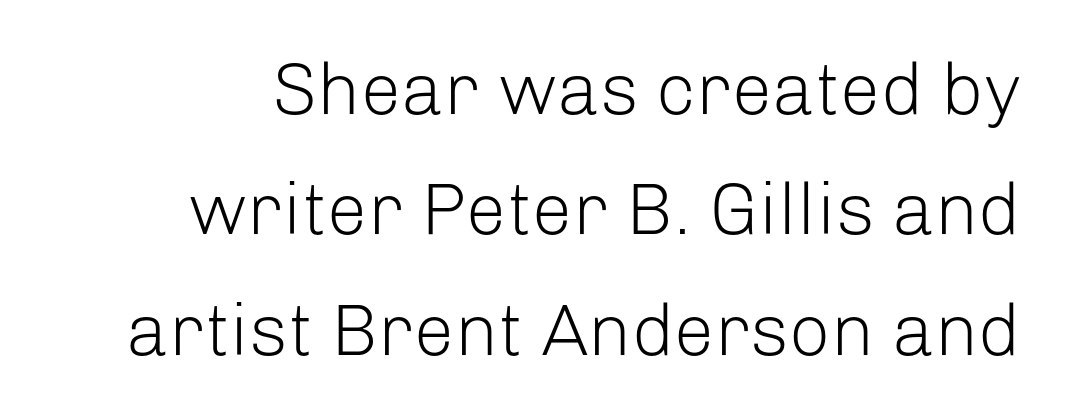
Summary of weight: not heavy and not bold. The gap between lines stays unmarked. These lines keep a tight, regular rhythm from letter to letter. The lines sit at an ordinary, default distance from one another.
